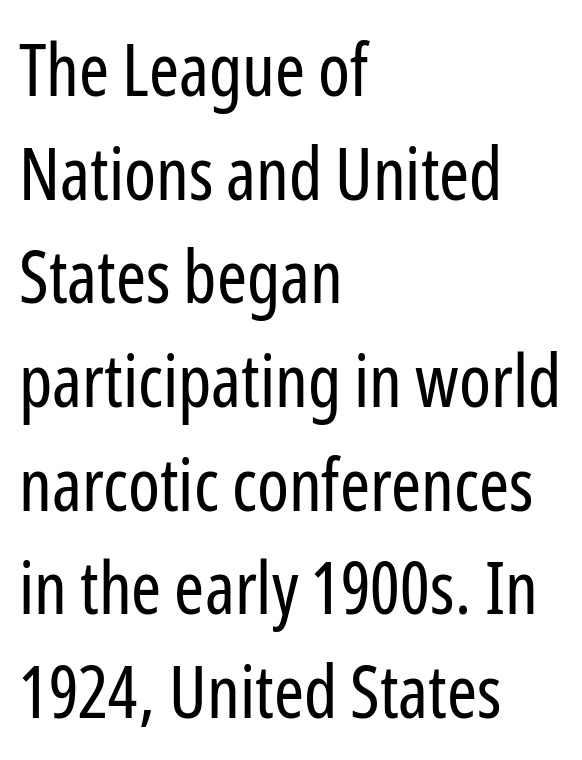
Q: Is the text bold? A: No.
Q: Is the text italic (slanted)? A: No, it is upright.
Q: Is the typeface a serif or a sans-serif typeface? A: Sans-serif.
Q: Is the text underlined? A: No.
Q: How is the paragraph aligned? A: Left-aligned.
Q: Is the spacing between letters normal or unusually wide? A: Normal.
Q: Is the spacing between lines tight, normal or loose? A: Normal.
Q: Width (condensed, normal, or wide)? A: Condensed.
Q: Stroke contrast? A: Low.
Q: x-height? A: Medium.
Q: Monospaced? A: No.
